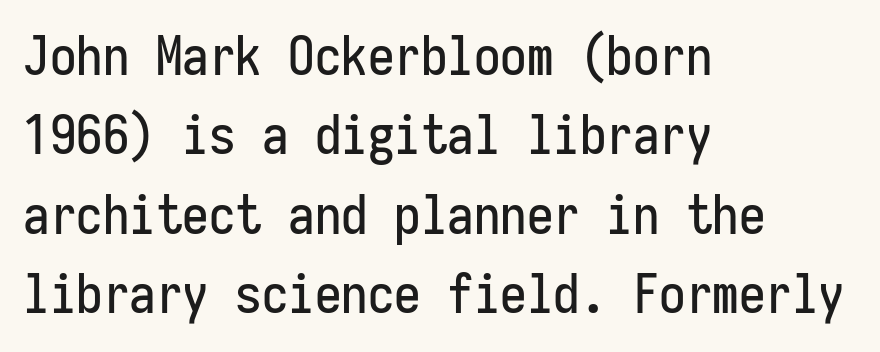
Q: Is the text italic (slanted)? A: No, it is upright.
Q: Is the typeface a serif or a sans-serif typeface? A: Sans-serif.
Q: Is the text underlined? A: No.
Q: How is the paragraph aligned? A: Left-aligned.
Q: Is the spacing between letters normal or unusually wide? A: Normal.
Q: Is the spacing between lines tight, normal or loose? A: Normal.
Q: Width (condensed, normal, or wide)? A: Condensed.
Q: Stroke contrast? A: Low.
Q: x-height? A: Medium.
Q: Monospaced? A: Yes.
